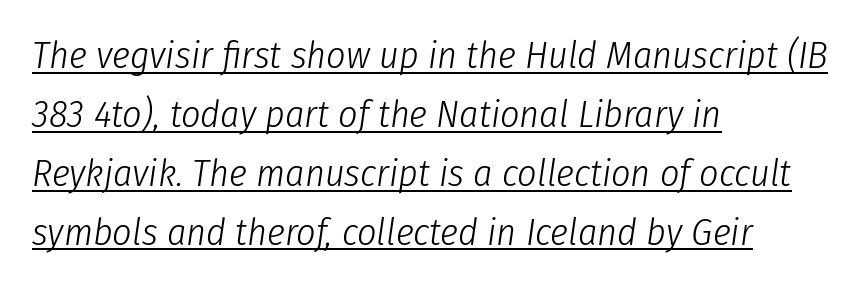
Q: Is the text bold? A: No.
Q: Is the text italic (slanted)? A: Yes, it leans right by about 8 degrees.
Q: Is the text underlined? A: Yes.
Q: How is the paragraph aligned? A: Left-aligned.
Q: Is the spacing between letters normal or unusually wide? A: Normal.
Q: Is the spacing between lines tight, normal or loose? A: Normal.
Q: Width (condensed, normal, or wide)? A: Condensed.
Q: Stroke contrast? A: Low.
Q: x-height? A: Medium.
Q: Monospaced? A: No.
